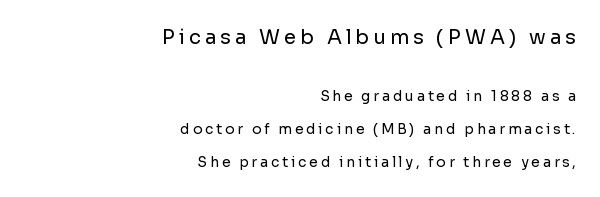
The image shows 20 px text type, upright; set right-aligned, loose line spacing (2.36x), unusually wide letter spacing (+0.2 em), not underlined; the first (top) block is 1.43x larger.
